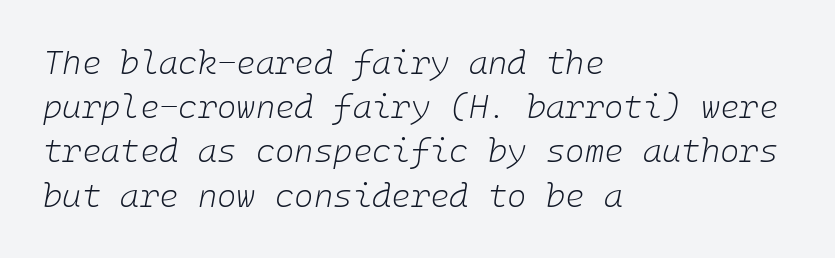
This sample is left-justified, so line endings fall wherever the words run out. Quick note: interline space is typical. Between one letter and the next there's only the usual sliver of space. These lines were composed using italics.
